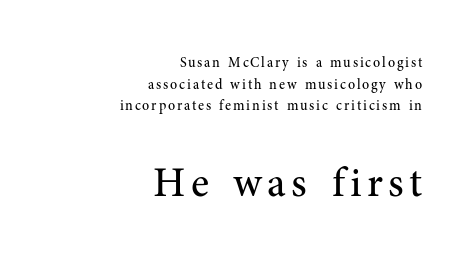
{"serif": "yes", "italic": "no", "bold": "no", "weight": "regular", "width": "normal", "stroke_contrast": "medium", "x_height": "medium", "monospaced": "no", "underline": "no", "align": "right", "line_spacing": "normal", "line_spacing_ratio": 1.55, "larger_block": "second", "size_ratio": 3.0, "glyph_px": 42}
